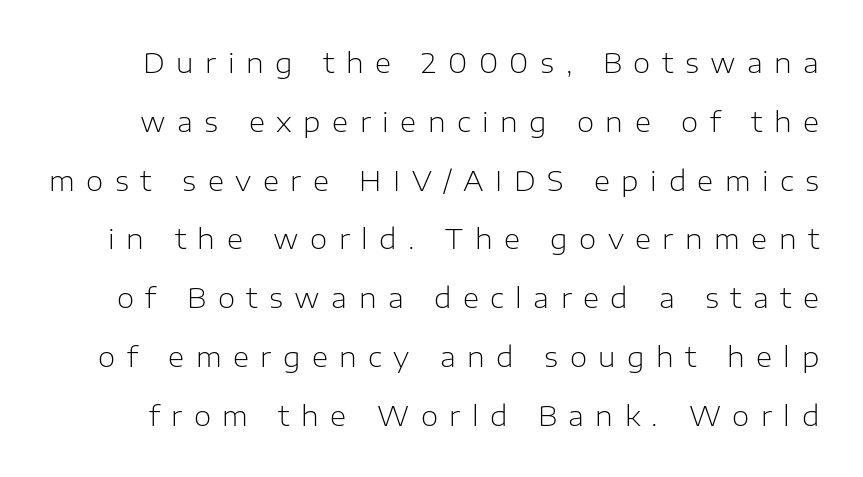
The face used here is proportionally spaced, like ordinary book or web type. The passage shown is not bold in any degree. Unmarked baselines from the first word to the last. Airy leading. This sample uses a sans-serif face. Quick note: not italic, upright.
